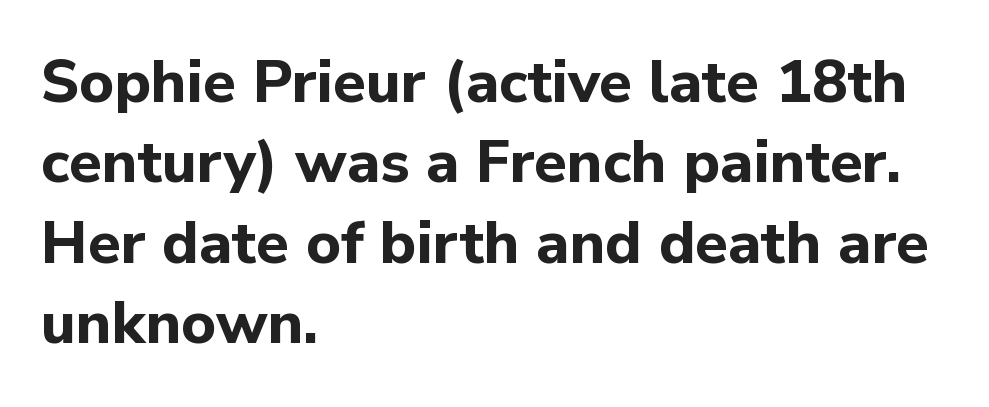
Q: Is the text bold? A: Yes.
Q: Is the text italic (slanted)? A: No, it is upright.
Q: Is the typeface a serif or a sans-serif typeface? A: Sans-serif.
Q: Is the text underlined? A: No.
Q: How is the paragraph aligned? A: Left-aligned.
Q: Is the spacing between letters normal or unusually wide? A: Normal.
Q: Is the spacing between lines tight, normal or loose? A: Normal.
Q: Width (condensed, normal, or wide)? A: Normal.
Q: Stroke contrast? A: Low.
Q: x-height? A: Medium.
Q: Monospaced? A: No.
